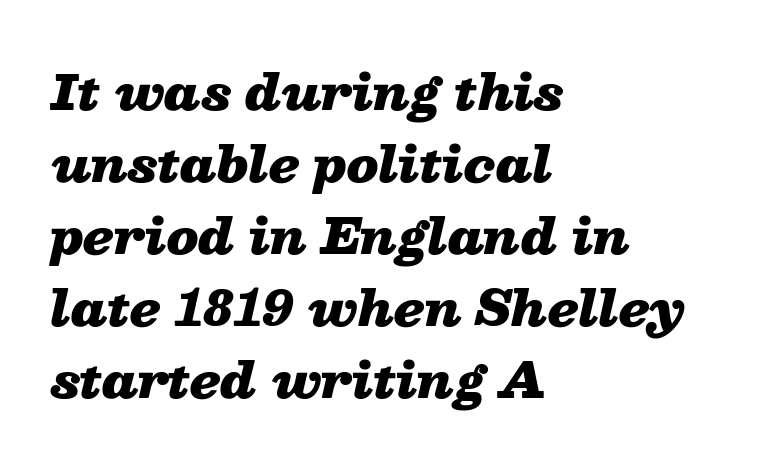
Type without underlining. The designer left line spacing at the default. The passage shown leans; its letterforms are oblique. A classic flush-left, rag-right setting is used for this passage. Tracking value appears to be zero — textbook default spacing. Notice how thick the strokes are: this is what a full bold looks like.
